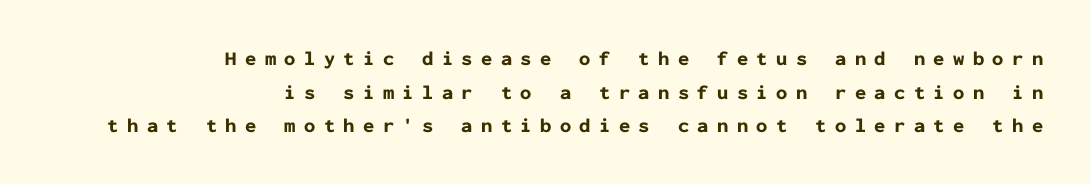
{"italic": "no", "bold": "yes", "underline": "no", "align": "right", "line_spacing": "normal", "line_spacing_ratio": 1.68, "letter_spacing": "wide", "letter_spacing_em": 0.42, "glyph_px": 20}
